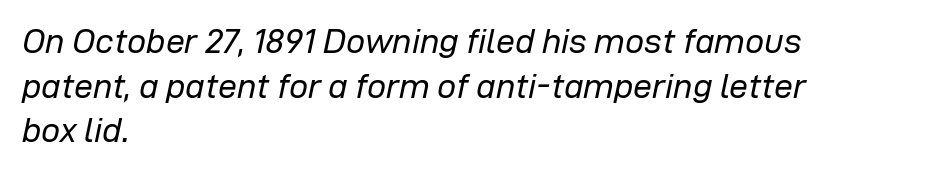
There is no visible air inserted between adjacent glyphs. The text carries the slant typical of an italic or oblique font. Rows of type keep a routine distance in the vertical direction. The gap between lines stays unmarked. A typesetter would call this proportional, since set widths differ per character. Layout note: lines flush left.
